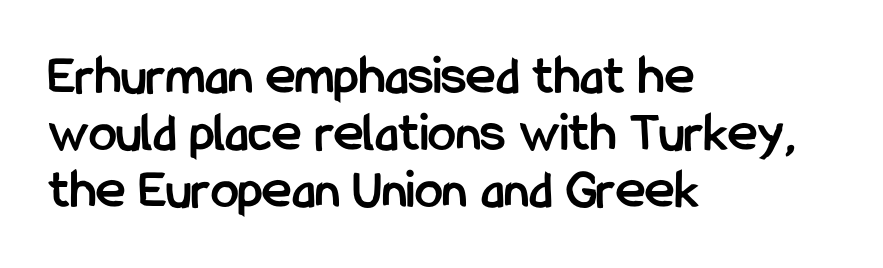
I'd call this a sans setting — the letters go barefoot. Emphasis by weight is at full strength: bold. Visually the block forms a straight wall on the left and a jagged coastline on the right. Varying glyph widths throughout — classic text-font behaviour.
